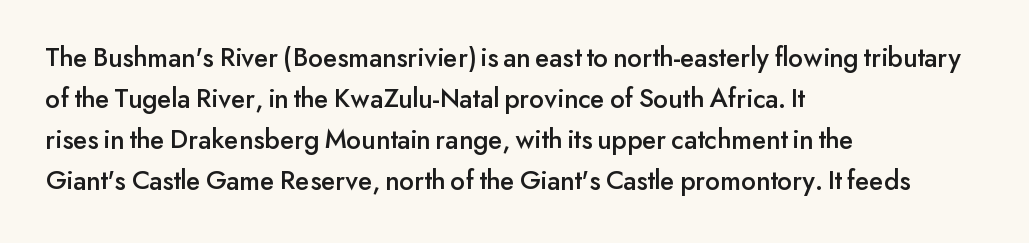
{"serif": "no", "italic": "no", "width": "normal", "stroke_contrast": "low", "x_height": "small", "monospaced": "no", "underline": "no", "align": "left", "line_spacing": "normal", "line_spacing_ratio": 1.47, "letter_spacing": "normal", "letter_spacing_em": 0.0, "glyph_px": 28}
